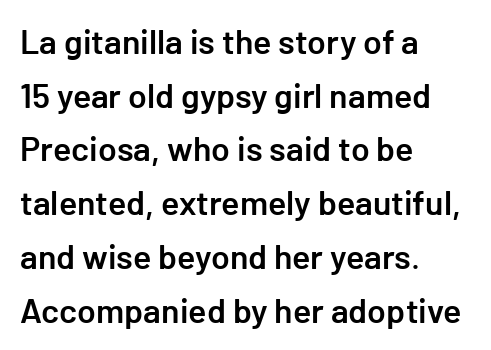
{"serif": "no", "italic": "no", "bold": "semi", "weight": "semibold", "width": "normal", "stroke_contrast": "low", "x_height": "medium", "underline": "no", "align": "left", "line_spacing": "normal", "line_spacing_ratio": 1.58, "letter_spacing": "normal", "letter_spacing_em": 0.0, "glyph_px": 34}
